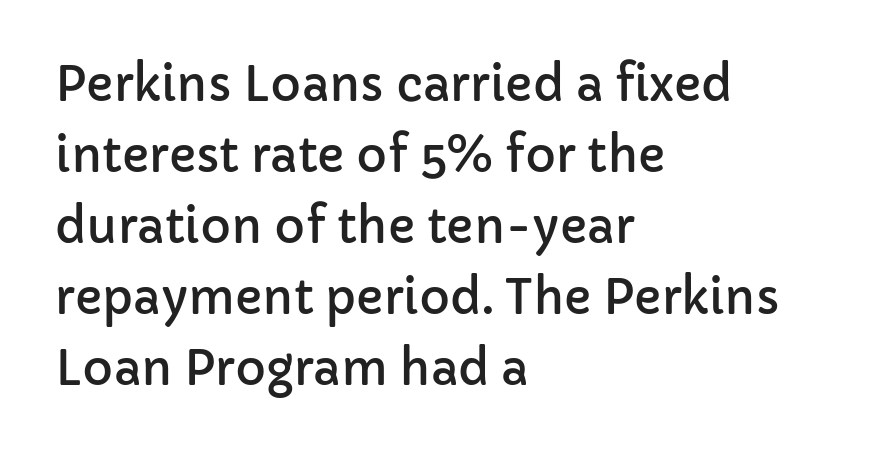
{"serif": "no", "italic": "no", "width": "normal", "stroke_contrast": "low", "x_height": "medium", "monospaced": "no", "underline": "no", "align": "left", "line_spacing": "normal", "line_spacing_ratio": 1.51, "letter_spacing": "normal", "letter_spacing_em": 0.0, "glyph_px": 47}
